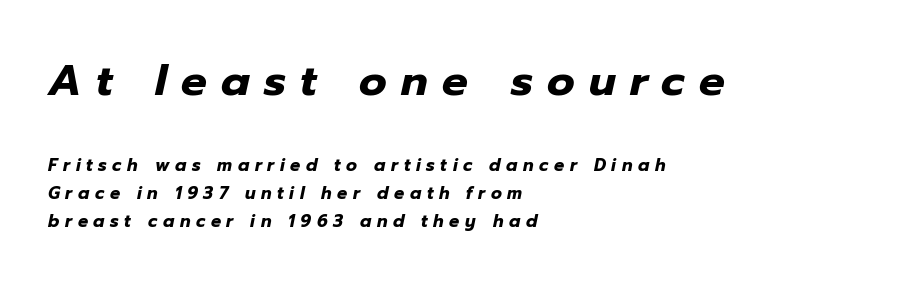
The image shows 43 px heavy type, italic (leaning right); set left-aligned, normal line spacing (1.63x), unusually wide letter spacing (+0.33 em), not underlined; the first (top) block is 2.53x larger; low stroke contrast and a medium x-height.
